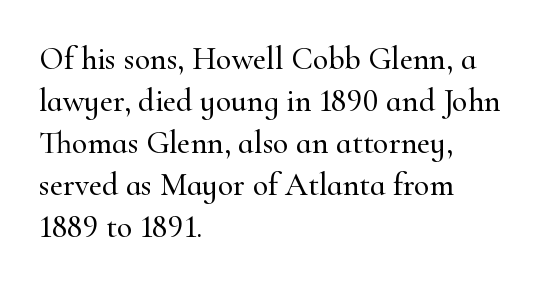
Q: Is the text italic (slanted)? A: No, it is upright.
Q: Is the typeface a serif or a sans-serif typeface? A: Serif.
Q: Is the text underlined? A: No.
Q: How is the paragraph aligned? A: Left-aligned.
Q: Is the spacing between letters normal or unusually wide? A: Normal.
Q: Is the spacing between lines tight, normal or loose? A: Normal.
Q: Width (condensed, normal, or wide)? A: Normal.
Q: Stroke contrast? A: High.
Q: x-height? A: Small.
Q: Monospaced? A: No.
